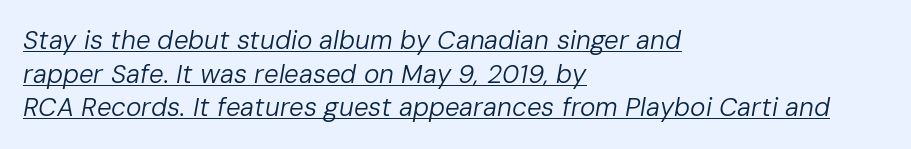
No extra ink here — the face is not bold. Vertical spacing — default. Slant detected: the letters are inclined. Is the letter spacing exaggerated? No — it looks like the ordinary default.
